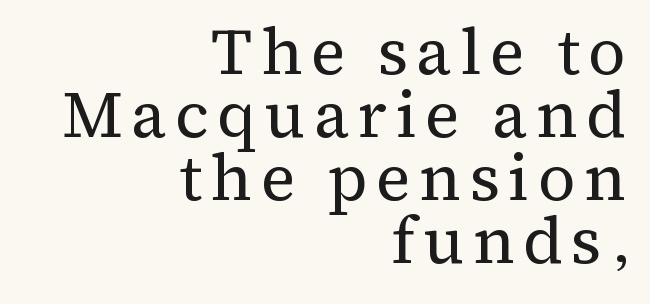
Q: Is the text bold? A: No.
Q: Is the text italic (slanted)? A: No, it is upright.
Q: Is the typeface a serif or a sans-serif typeface? A: Serif.
Q: Is the text underlined? A: No.
Q: How is the paragraph aligned? A: Right-aligned.
Q: Is the spacing between lines tight, normal or loose? A: Tight.
Q: Width (condensed, normal, or wide)? A: Normal.
Q: Stroke contrast? A: Medium.
Q: x-height? A: Medium.
Q: Monospaced? A: No.
